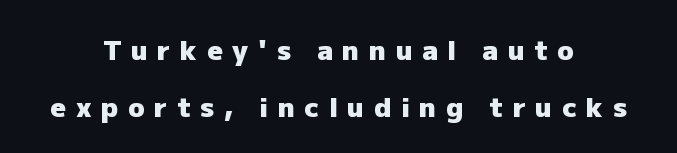
The image shows 27 px bold type, upright; set centered, loose line spacing (2.11x), unusually wide letter spacing (+0.36 em), not underlined.
